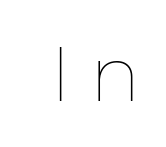
{"italic": "no", "bold": "no", "weight": "thin", "width": "normal", "stroke_contrast": "low", "x_height": "medium", "monospaced": "no", "underline": "no", "letter_spacing": "wide", "letter_spacing_em": 0.25, "glyph_px": 77}
